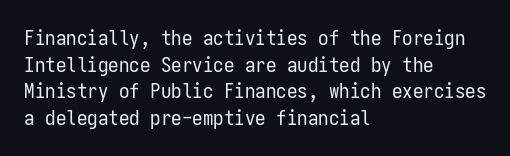
The image shows 21 px text type, upright; set left-aligned, normal line spacing (1.27x), normal letter spacing, not underlined.
